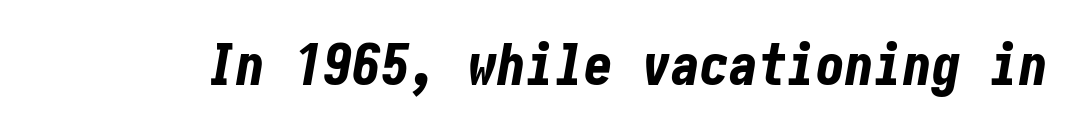
{"italic": "yes", "lean": "right", "slant_degrees": 10, "bold": "yes", "weight": "bold", "width": "condensed", "stroke_contrast": "low", "x_height": "medium", "underline": "no", "letter_spacing": "normal", "letter_spacing_em": 0.0, "glyph_px": 58}
